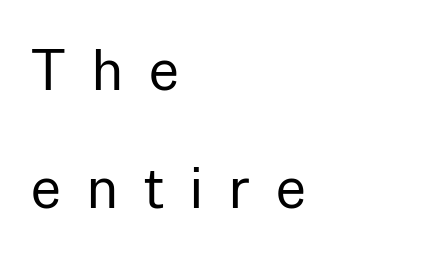
The image shows 58 px regular-weight sans-serif type, upright; set left-aligned, loose line spacing (2.03x), unusually wide letter spacing (+0.45 em), not underlined; low stroke contrast and a medium x-height.
